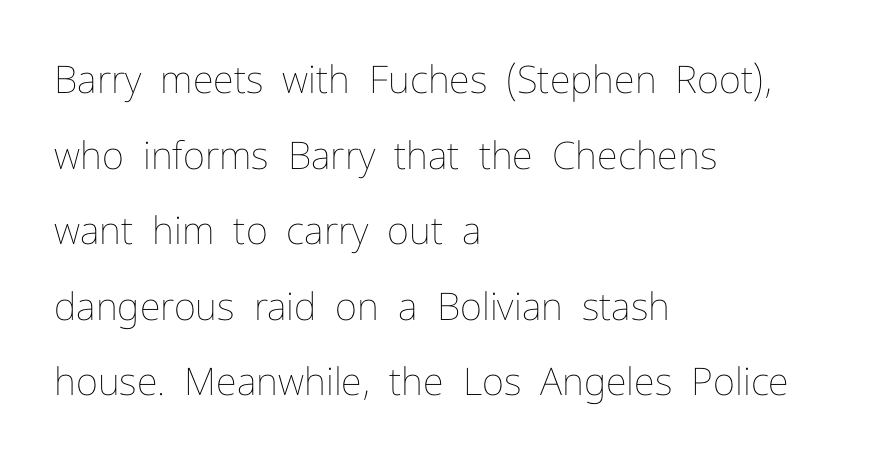
Q: Is the text bold? A: No.
Q: Is the text italic (slanted)? A: No, it is upright.
Q: Is the text underlined? A: No.
Q: How is the paragraph aligned? A: Left-aligned.
Q: Is the spacing between letters normal or unusually wide? A: Normal.
Q: Is the spacing between lines tight, normal or loose? A: Loose.
Q: Width (condensed, normal, or wide)? A: Normal.
Q: Stroke contrast? A: Low.
Q: x-height? A: Medium.
Q: Monospaced? A: No.
